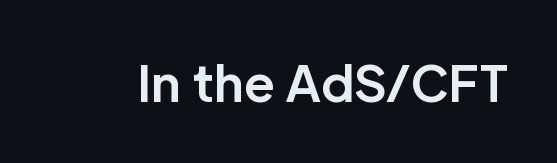
Q: Is the text bold? A: Yes.
Q: Is the text italic (slanted)? A: No, it is upright.
Q: Is the typeface a serif or a sans-serif typeface? A: Sans-serif.
Q: Is the text underlined? A: No.
Q: Is the spacing between letters normal or unusually wide? A: Normal.
Q: Width (condensed, normal, or wide)? A: Normal.
Q: Stroke contrast? A: Low.
Q: x-height? A: Medium.
Q: Monospaced? A: No.
